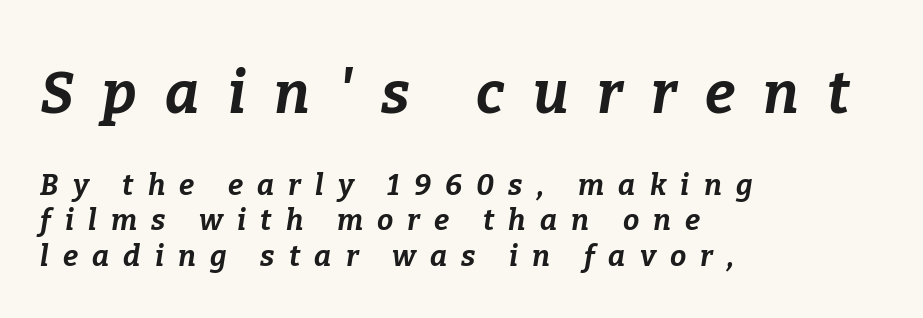
{"italic": "yes", "lean": "right", "slant_degrees": 9, "bold": "yes", "weight": "bold", "width": "normal", "stroke_contrast": "low", "x_height": "medium", "monospaced": "no", "underline": "no", "align": "left", "line_spacing_ratio": 1.23, "letter_spacing": "wide", "letter_spacing_em": 0.49, "larger_block": "first", "size_ratio": 2.0, "glyph_px": 58}
